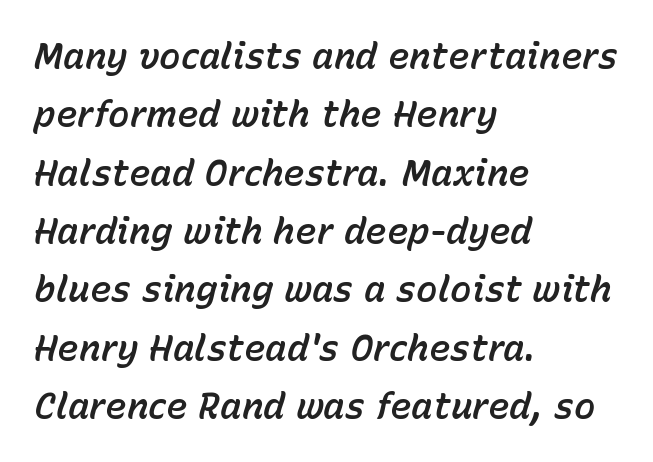
The image shows 36 px text type, italic (leaning right); set left-aligned, normal line spacing (1.62x), normal letter spacing, not underlined; low stroke contrast and a medium x-height.
